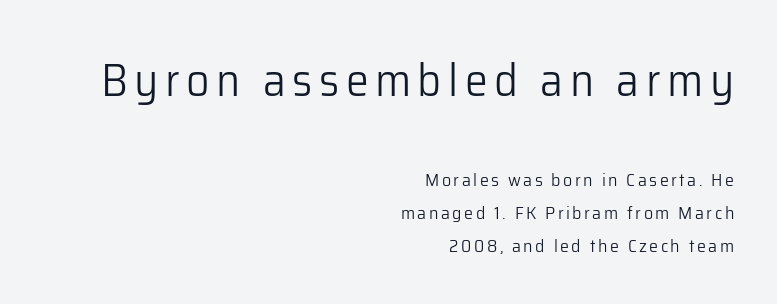
Q: Is the text bold? A: No.
Q: Is the text italic (slanted)? A: No, it is upright.
Q: Is the typeface a serif or a sans-serif typeface? A: Sans-serif.
Q: Is the text underlined? A: No.
Q: How is the paragraph aligned? A: Right-aligned.
Q: Which block of text is set in a larger size, the first (top) or the second (bottom)? A: The first (top) one.
Q: Width (condensed, normal, or wide)? A: Normal.
Q: Stroke contrast? A: Low.
Q: x-height? A: Medium.
Q: Monospaced? A: No.
